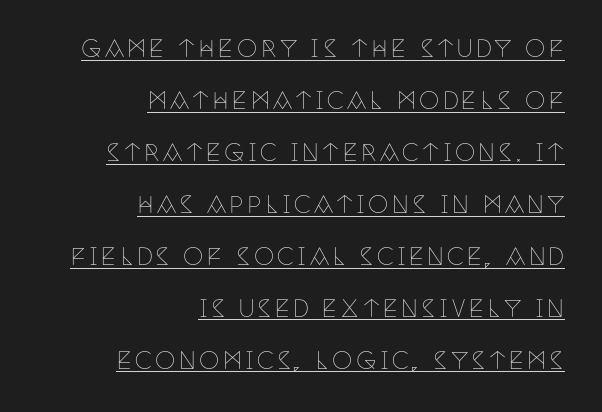
Nothing heavy about these letters — not bold at all. Underlined type. Nope, not italic — everything's standing straight. What's the leading like? Stretched, with rows far apart. Layout note: lines flush right.
